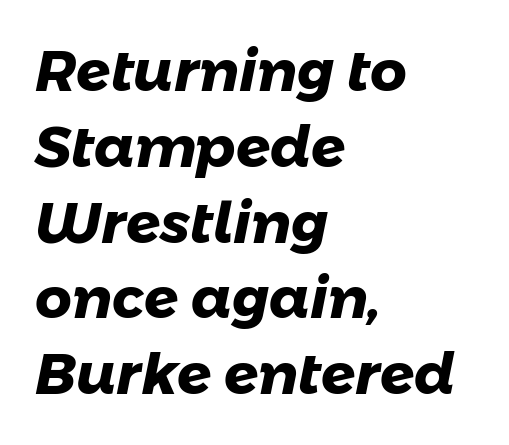
Horizontal bands of white between lines are of average thickness. The rendering anchors every line to the left-hand side. Are there feet on the stems? There aren't — it's a sans. Caption: standard tracking, unaltered. Weight: bold.
